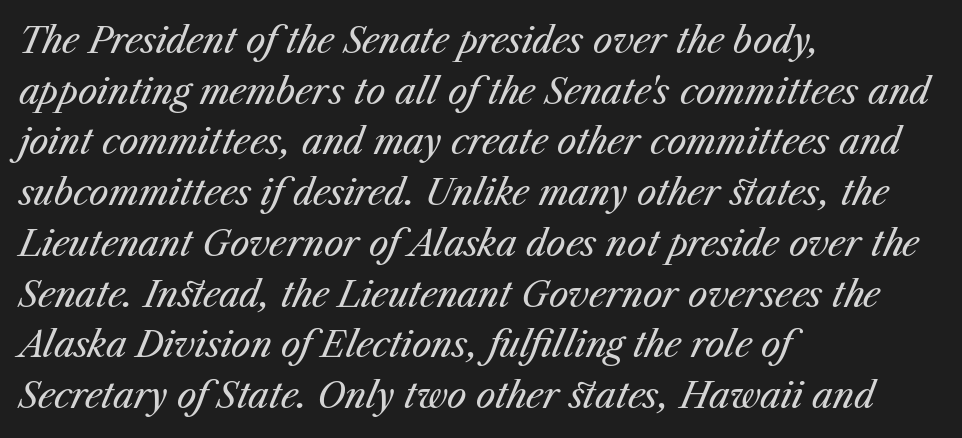
Horizontal bands of white between lines are of average thickness. These lines are set flush left with a ragged right edge. Is this a heavy cut? Hardly; it is regular or lighter. Letter spacing: default.
